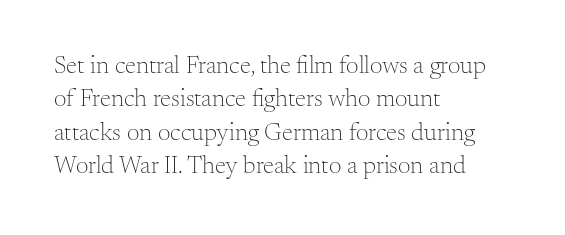
Q: Is the text bold? A: No.
Q: Is the text italic (slanted)? A: No, it is upright.
Q: Is the text underlined? A: No.
Q: How is the paragraph aligned? A: Left-aligned.
Q: Is the spacing between letters normal or unusually wide? A: Normal.
Q: Is the spacing between lines tight, normal or loose? A: Normal.
